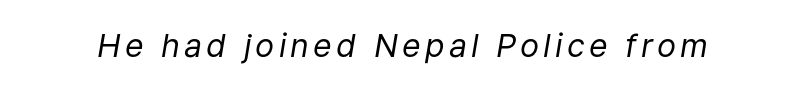
Looks like regular typesetting: each glyph gets only the width it needs. Characters are canted at an angle relative to the baseline's perpendicular. The characters are drawn with everyday or finer stroke widths. Rule under the text: the space is simply empty.
